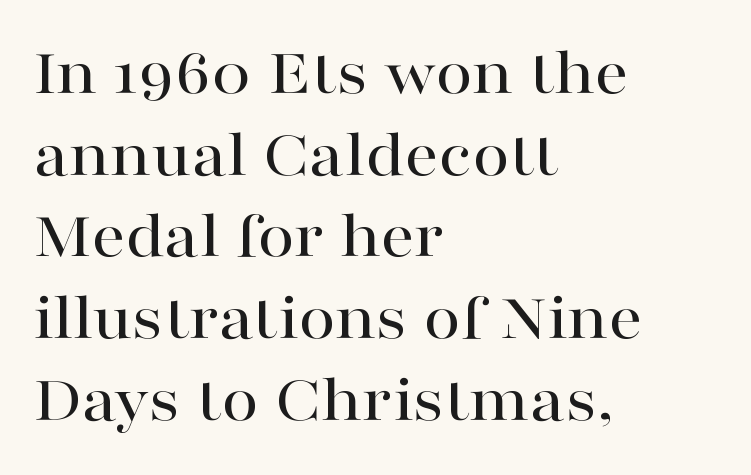
These lines are rendered in a variable-pitch font. No italicization has been applied; the sample stays upright. Does extra space separate the letters? No, they use regular spacing. Typeset ragged right — the left edge is the straight one. Lines of text with bare space underneath. The rendering shows small feet on the letterforms — a serif design.
